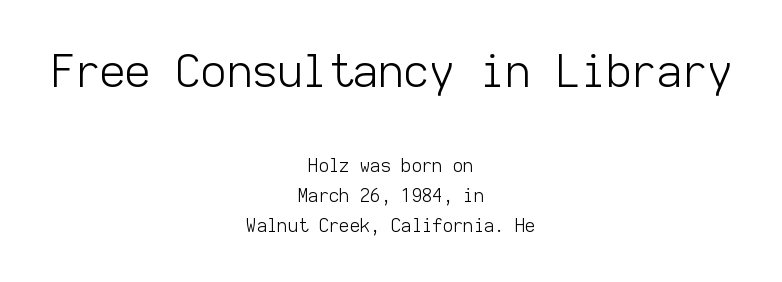
{"serif": "no", "italic": "no", "bold": "no", "weight": "light", "width": "normal", "stroke_contrast": "low", "x_height": "medium", "monospaced": "yes", "underline": "no", "align": "center", "line_spacing": "normal", "line_spacing_ratio": 1.69, "letter_spacing": "normal", "letter_spacing_em": 0.0, "larger_block": "first", "size_ratio": 2.44, "glyph_px": 44}
